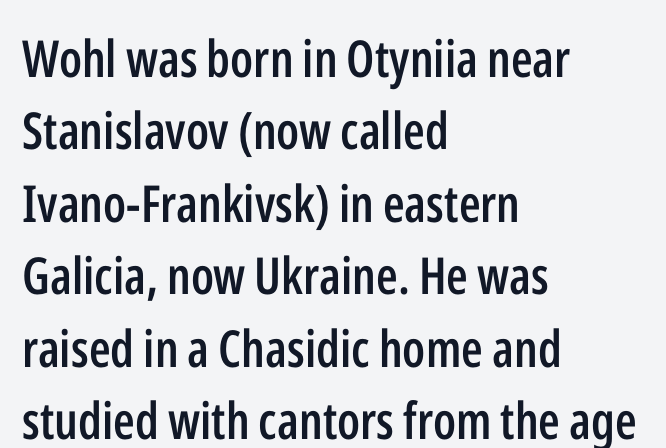
The image shows 51 px semibold, condensed sans-serif type, upright; set left-aligned, normal line spacing (1.42x), normal letter spacing, not underlined; low stroke contrast and a medium x-height.
